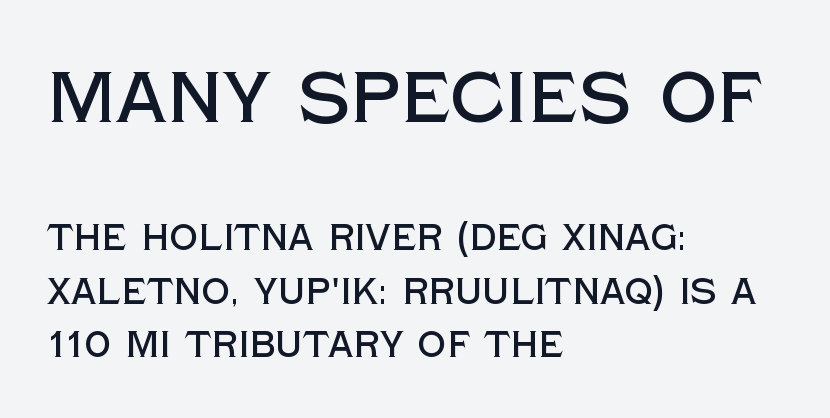
The image shows 72 px sans-serif type, upright; set left-aligned, normal line spacing (1.49x), normal letter spacing, not underlined; the first (top) block is 2.0x larger; a large x-height.
